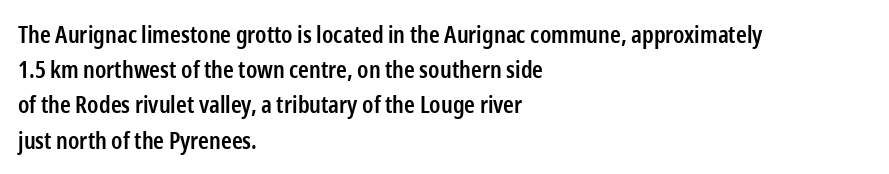
Q: Is the text bold? A: Semi-bold.
Q: Is the text italic (slanted)? A: No, it is upright.
Q: Is the text underlined? A: No.
Q: How is the paragraph aligned? A: Left-aligned.
Q: Is the spacing between letters normal or unusually wide? A: Normal.
Q: Is the spacing between lines tight, normal or loose? A: Normal.
